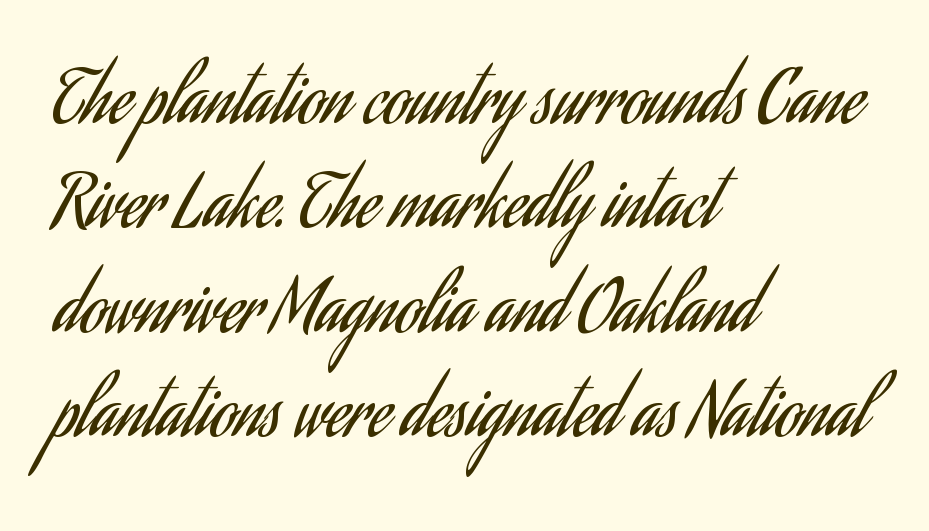
Type without underlining. This sample keeps an unexceptional amount of space between lines. The text was rendered using a sans face with plain stroke endings.
